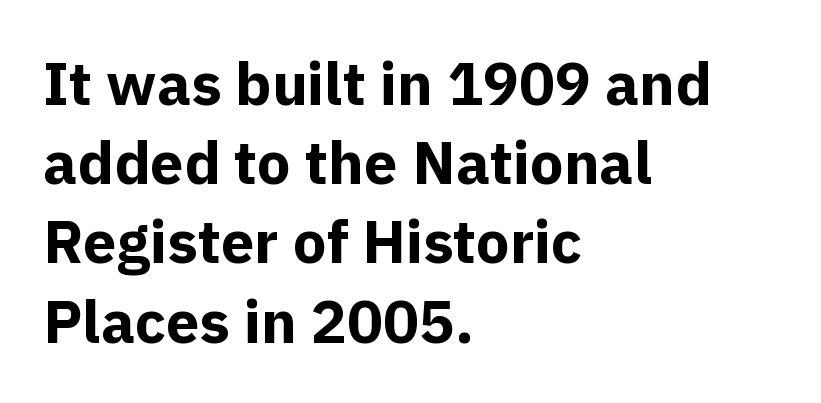
The image shows 60 px bold sans-serif type, upright; set left-aligned, normal line spacing (1.32x), normal letter spacing, not underlined; a medium x-height.
